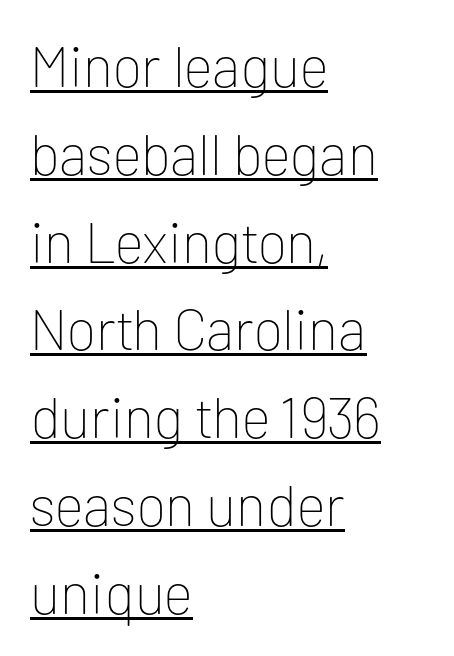
Bold? No — there's no thickening of the strokes. These lines are rendered in a variable-pitch font. A typesetter would label this face a sans. Posture: upright roman. A continuous stroke trails under the words, as in a hyperlink. Honestly, the letter spacing is just normal — you wouldn't notice it.
